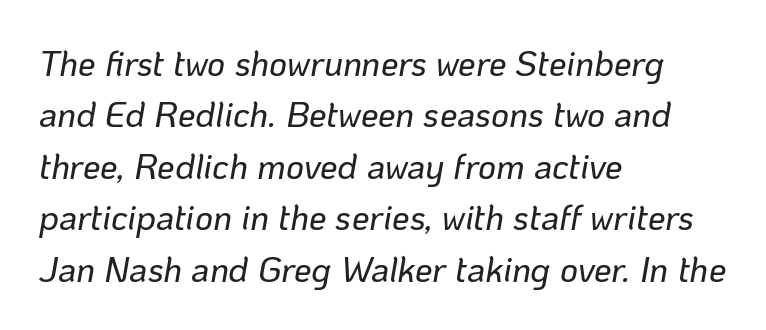
The image shows 35 px text type, italic (leaning right); set left-aligned, normal line spacing (1.47x), normal letter spacing, not underlined; low stroke contrast and a medium x-height.
